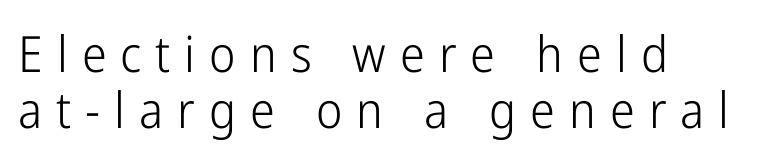
The image shows 50 px light, condensed sans-serif type, upright; set left-aligned, tight line spacing (1.12x), unusually wide letter spacing (+0.28 em), not underlined; low stroke contrast and a medium x-height.
